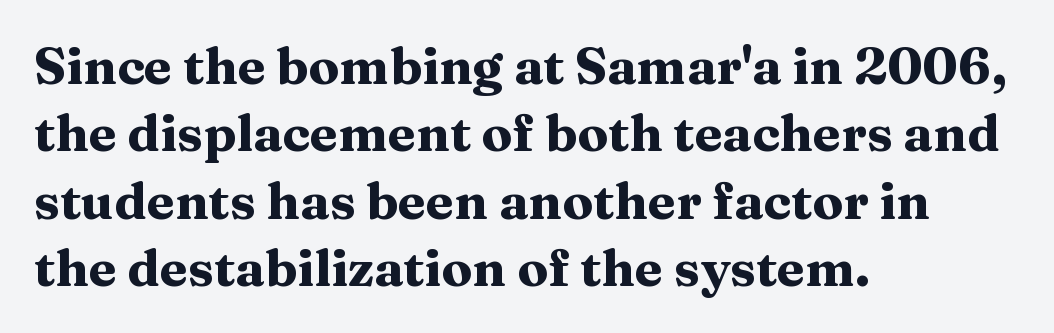
{"serif": "yes", "italic": "no", "bold": "yes", "weight": "heavy", "width": "wide", "stroke_contrast": "medium", "x_height": "medium", "monospaced": "no", "underline": "no", "align": "left", "line_spacing": "normal", "line_spacing_ratio": 1.32, "letter_spacing": "normal", "letter_spacing_em": 0.0, "glyph_px": 51}
